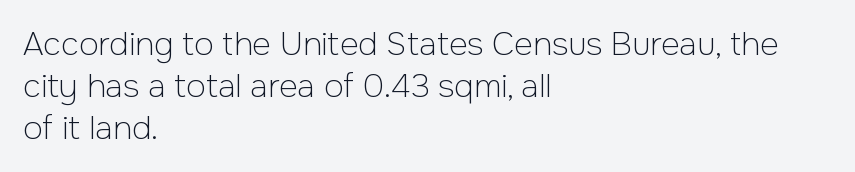
{"serif": "no", "italic": "no", "bold": "no", "weight": "light", "width": "normal", "stroke_contrast": "low", "x_height": "medium", "monospaced": "no", "underline": "no", "align": "left", "line_spacing": "normal", "line_spacing_ratio": 1.31, "letter_spacing": "normal", "letter_spacing_em": 0.0, "glyph_px": 32}
